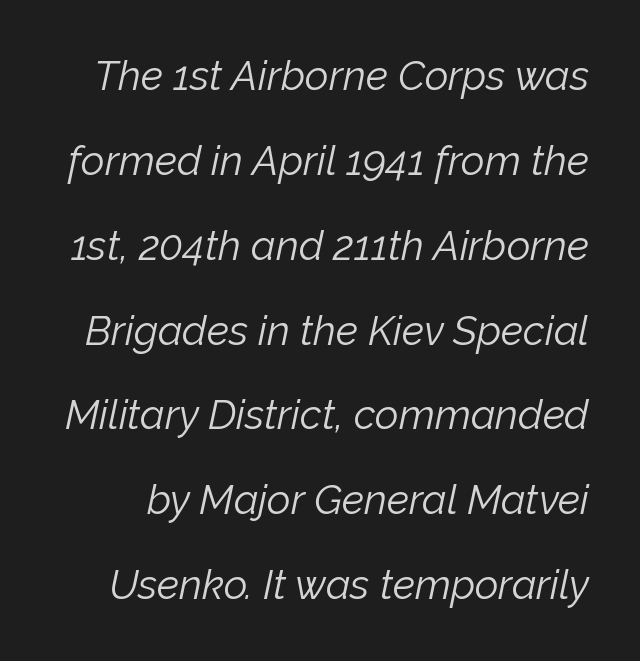
The image shows 41 px light type, italic (leaning right); set loose line spacing (2.07x), normal letter spacing, not underlined; low stroke contrast and a medium x-height.
